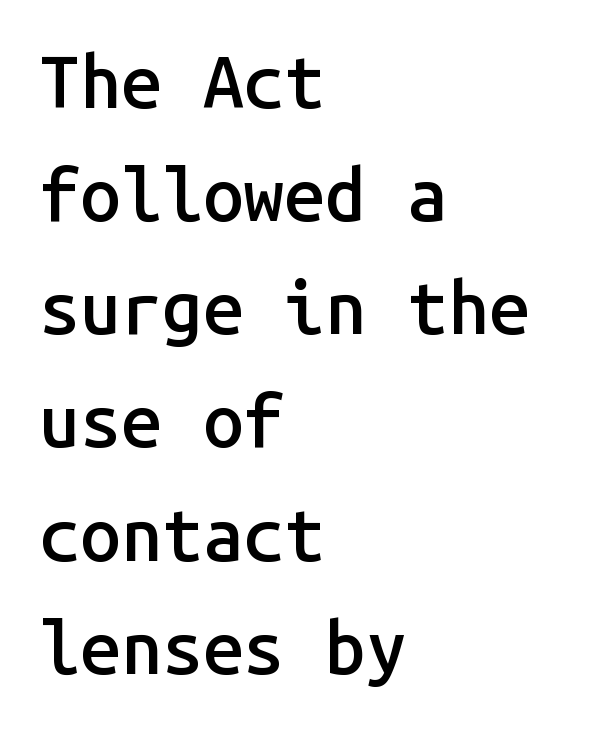
Check under the words: just untouched page. The type sits square on the baseline with zero lean. How heavy is the stroke? Medium-heavy — a semibold, shy of bold. This rendering uses left alignment, leaving the right contour irregular.
